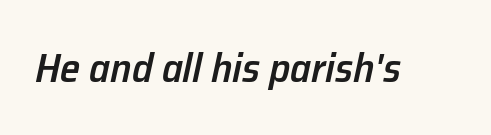
{"italic": "yes", "lean": "right", "slant_degrees": 12, "bold": "semi", "weight": "semibold", "width": "normal", "stroke_contrast": "low", "x_height": "medium", "monospaced": "no", "underline": "no", "letter_spacing": "normal", "letter_spacing_em": 0.0, "glyph_px": 41}
